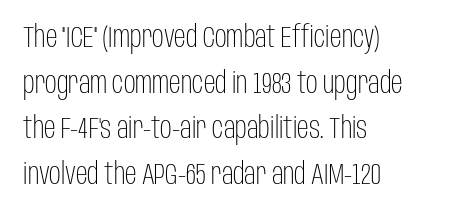
Q: Is the text bold? A: No.
Q: Is the text italic (slanted)? A: No, it is upright.
Q: Is the typeface a serif or a sans-serif typeface? A: Sans-serif.
Q: Is the text underlined? A: No.
Q: How is the paragraph aligned? A: Left-aligned.
Q: Is the spacing between letters normal or unusually wide? A: Normal.
Q: Is the spacing between lines tight, normal or loose? A: Normal.
Q: Width (condensed, normal, or wide)? A: Condensed.
Q: Stroke contrast? A: Low.
Q: x-height? A: Large.
Q: Monospaced? A: No.
